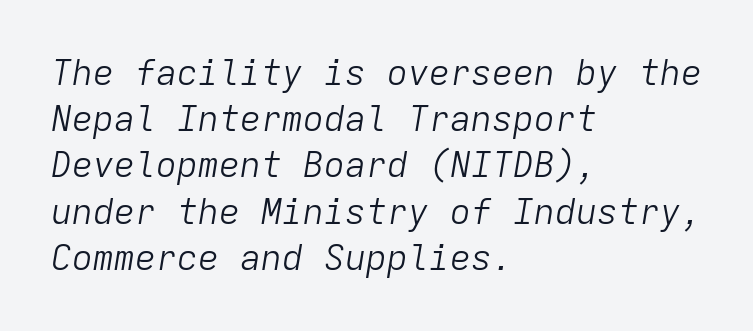
The image shows 35 px light type, italic (leaning right), monospaced; set left-aligned, normal line spacing (1.32x), normal letter spacing, not underlined; low stroke contrast and a medium x-height.
